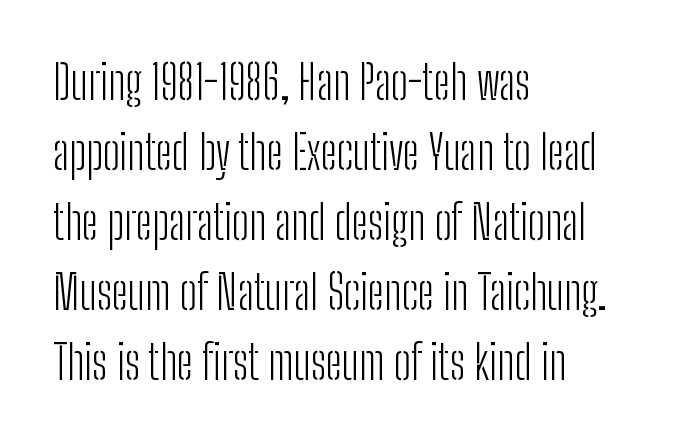
Stroke thickness stays within the range of a standard reading face or lighter. Quick note: not italic, upright. Every row of glyphs begins at an identical x-position on the left. Compared with typical body copy, the letter spacing here is the same. This sample uses a sans-serif face. The strip under each line holds only bare page.
